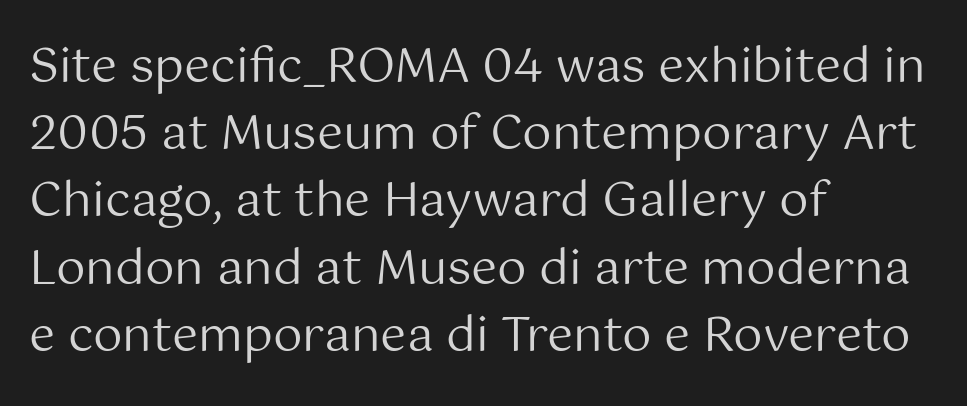
Q: Is the text bold? A: No.
Q: Is the text italic (slanted)? A: No, it is upright.
Q: Is the typeface a serif or a sans-serif typeface? A: Sans-serif.
Q: Is the text underlined? A: No.
Q: How is the paragraph aligned? A: Left-aligned.
Q: Is the spacing between letters normal or unusually wide? A: Normal.
Q: Is the spacing between lines tight, normal or loose? A: Normal.
Q: Width (condensed, normal, or wide)? A: Normal.
Q: Stroke contrast? A: Medium.
Q: x-height? A: Medium.
Q: Monospaced? A: No.
